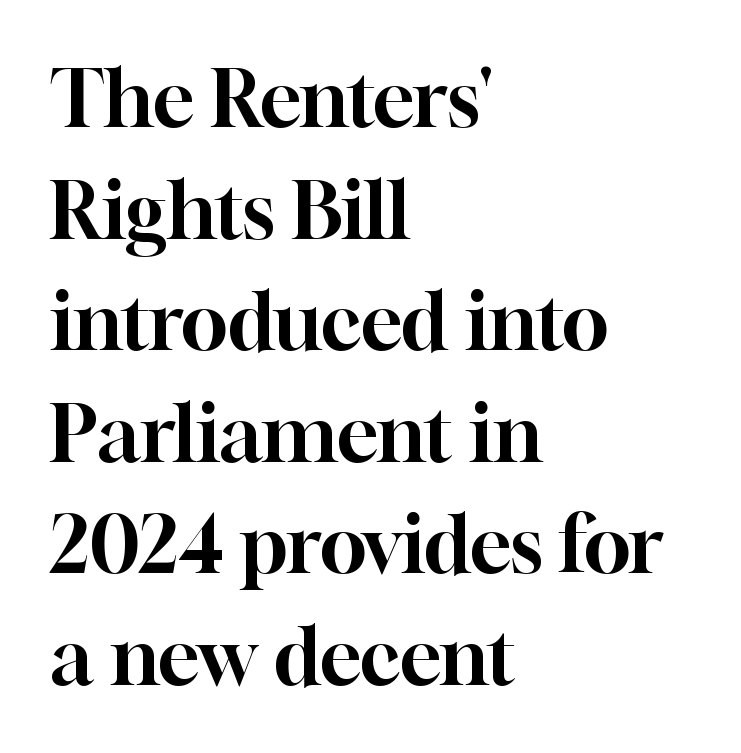
{"serif": "yes", "italic": "no", "width": "normal", "stroke_contrast": "high", "x_height": "medium", "monospaced": "no", "underline": "no", "align": "left", "line_spacing": "normal", "line_spacing_ratio": 1.43, "letter_spacing": "normal", "letter_spacing_em": 0.0, "glyph_px": 78}
